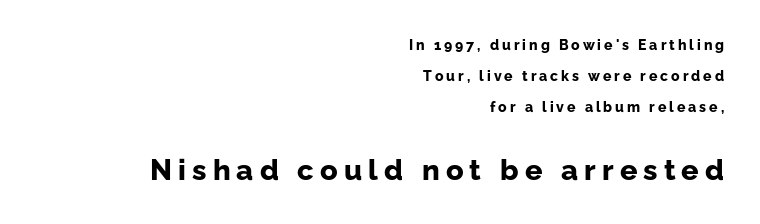
Q: Is the text bold? A: Yes.
Q: Is the text italic (slanted)? A: No, it is upright.
Q: Is the typeface a serif or a sans-serif typeface? A: Sans-serif.
Q: Is the text underlined? A: No.
Q: How is the paragraph aligned? A: Right-aligned.
Q: Is the spacing between letters normal or unusually wide? A: Unusually wide.
Q: Is the spacing between lines tight, normal or loose? A: Loose.
Q: Which block of text is set in a larger size, the first (top) or the second (bottom)? A: The second (bottom) one.
Q: Width (condensed, normal, or wide)? A: Normal.
Q: Stroke contrast? A: Low.
Q: x-height? A: Medium.
Q: Monospaced? A: No.
